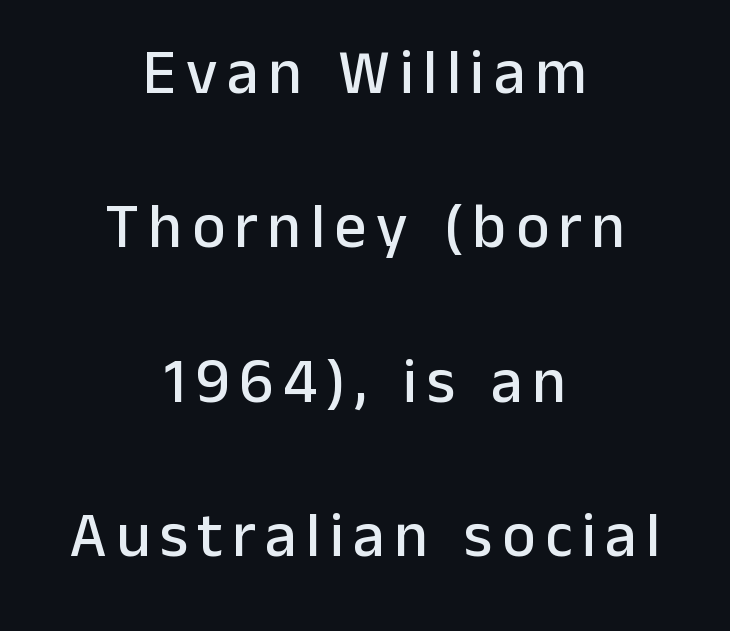
The image shows 63 px sans-serif type, upright; set centered, loose line spacing (2.45x), not underlined; low stroke contrast and a medium x-height.
